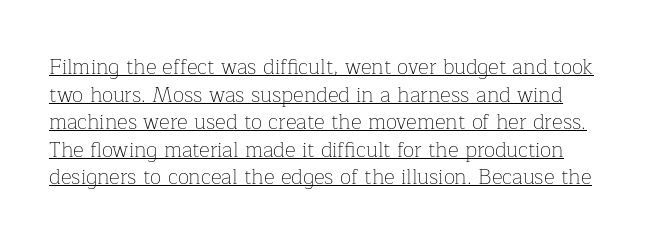
The image shows 21 px text type, upright; set normal line spacing (1.31x), normal letter spacing, underlined.
